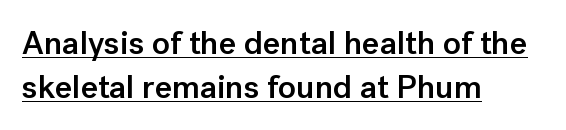
Q: Is the text bold? A: Semi-bold.
Q: Is the text italic (slanted)? A: No, it is upright.
Q: Is the typeface a serif or a sans-serif typeface? A: Sans-serif.
Q: Is the text underlined? A: Yes.
Q: How is the paragraph aligned? A: Left-aligned.
Q: Is the spacing between letters normal or unusually wide? A: Normal.
Q: Is the spacing between lines tight, normal or loose? A: Normal.
Q: Width (condensed, normal, or wide)? A: Normal.
Q: Stroke contrast? A: Low.
Q: x-height? A: Medium.
Q: Monospaced? A: No.
